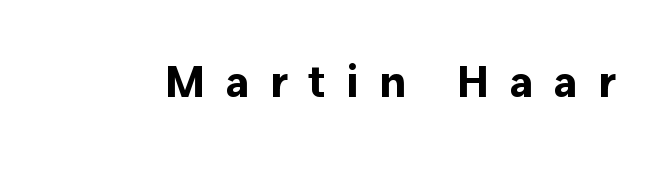
{"serif": "no", "italic": "no", "bold": "yes", "weight": "bold", "width": "normal", "stroke_contrast": "low", "x_height": "medium", "monospaced": "no", "underline": "no", "letter_spacing": "wide", "letter_spacing_em": 0.46, "glyph_px": 45}
